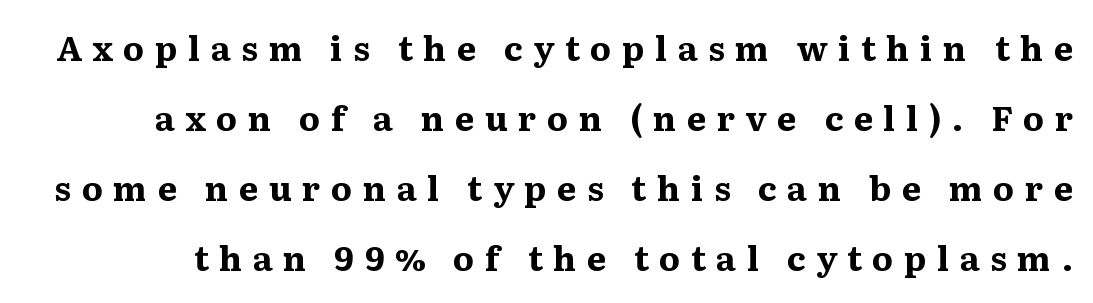
The image shows 34 px bold serif type, upright; set loose line spacing (2.06x), unusually wide letter spacing (+0.31 em), not underlined; medium stroke contrast and a medium x-height.
